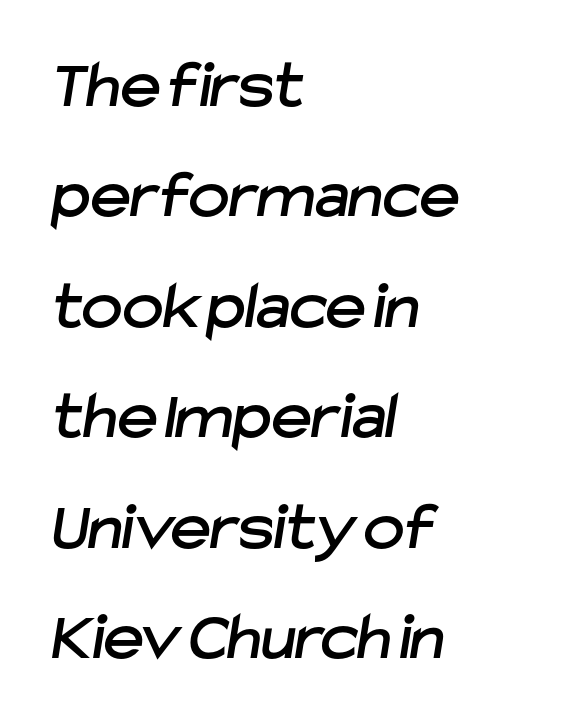
The image shows 69 px sans-serif type; set left-aligned, normal line spacing (1.6x), normal letter spacing, not underlined; low stroke contrast and a medium x-height.
